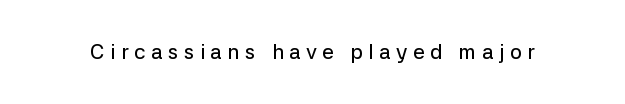
{"italic": "no", "underline": "no", "letter_spacing": "wide", "letter_spacing_em": 0.26, "glyph_px": 21}
